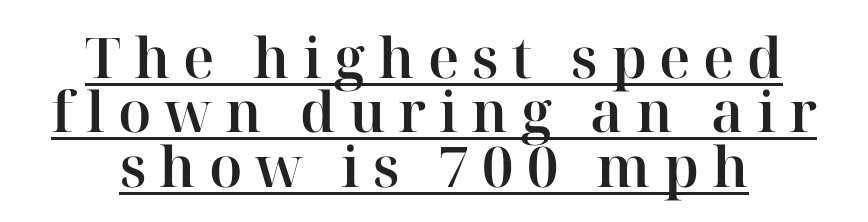
The image shows 56 px serif type, upright; set centered, tight line spacing (0.97x), unusually wide letter spacing (+0.23 em), underlined; high stroke contrast and a medium x-height.
